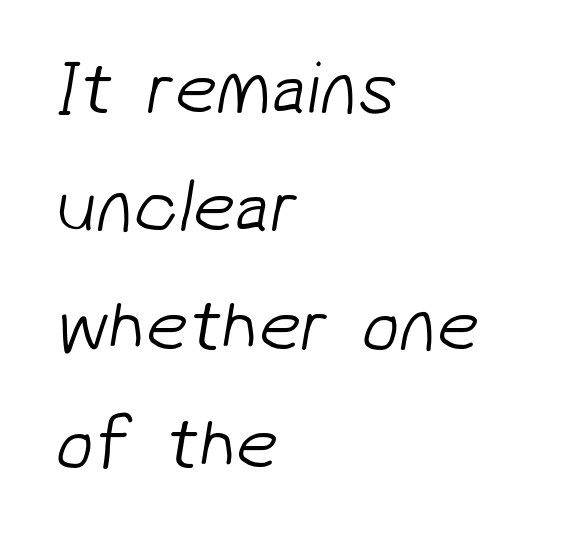
Q: Is the text bold? A: No.
Q: Is the typeface a serif or a sans-serif typeface? A: Sans-serif.
Q: Is the text underlined? A: No.
Q: How is the paragraph aligned? A: Left-aligned.
Q: Is the spacing between letters normal or unusually wide? A: Normal.
Q: Is the spacing between lines tight, normal or loose? A: Normal.
Q: Width (condensed, normal, or wide)? A: Normal.
Q: Stroke contrast? A: Low.
Q: x-height? A: Medium.
Q: Monospaced? A: No.
